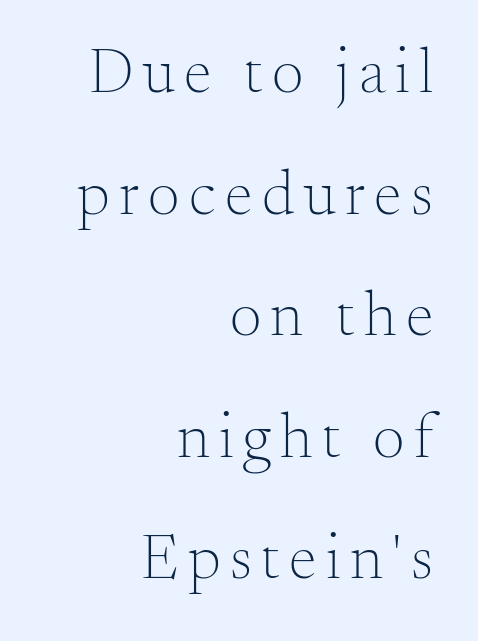
{"serif": "yes", "italic": "no", "bold": "no", "weight": "light", "width": "normal", "stroke_contrast": "medium", "x_height": "small", "monospaced": "no", "underline": "no", "align": "right", "line_spacing": "loose", "line_spacing_ratio": 1.93, "glyph_px": 63}
